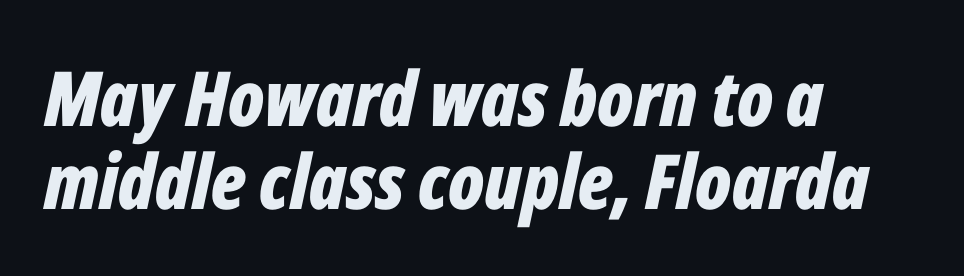
The axis of the letterforms is tilted away from vertical. Note the varied advance widths — an 'i' is clearly narrower than an 'm'. Emphasis by weight is at full strength: bold. The space between consecutive lines is stingy. The lines in this sample share a left origin and differ only in where they stop.
